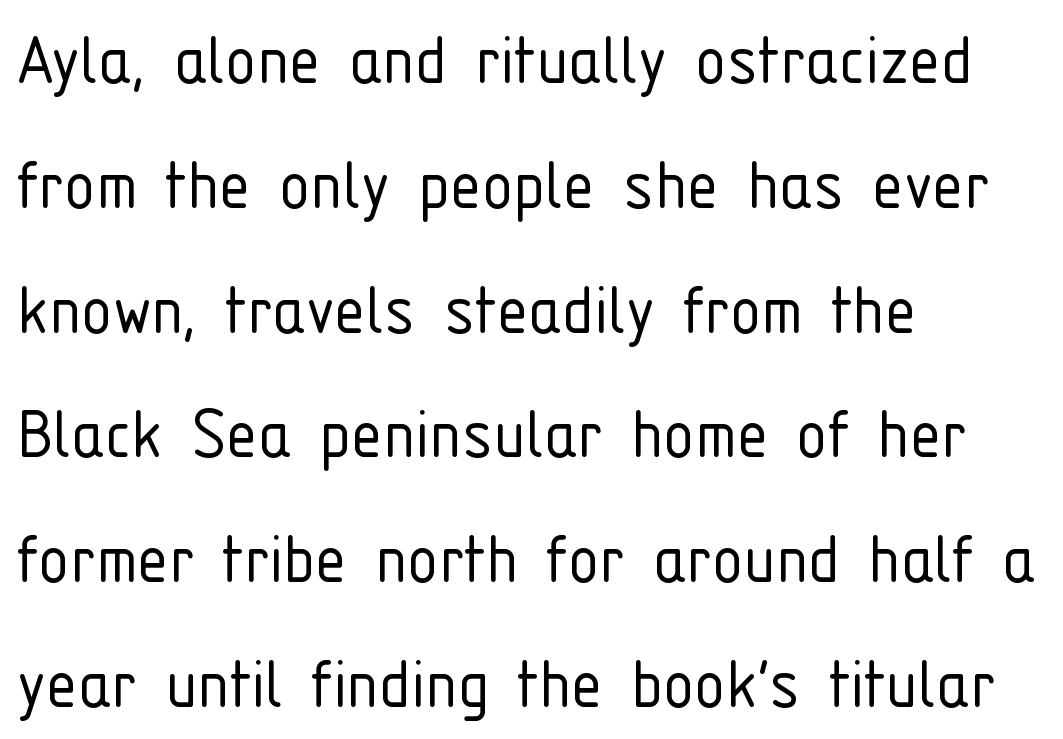
Q: Is the text bold? A: No.
Q: Is the text italic (slanted)? A: No, it is upright.
Q: Is the typeface a serif or a sans-serif typeface? A: Sans-serif.
Q: Is the text underlined? A: No.
Q: How is the paragraph aligned? A: Left-aligned.
Q: Is the spacing between letters normal or unusually wide? A: Normal.
Q: Is the spacing between lines tight, normal or loose? A: Normal.
Q: Width (condensed, normal, or wide)? A: Condensed.
Q: Stroke contrast? A: Low.
Q: x-height? A: Medium.
Q: Monospaced? A: No.
